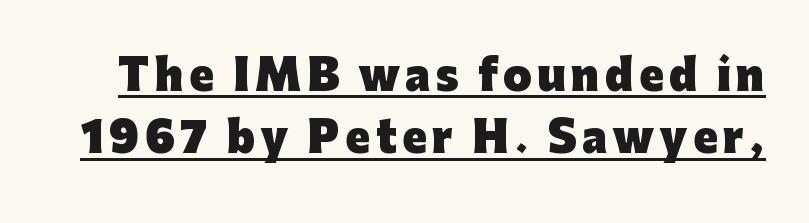
The characters display no serif detailing; their extremities are plain. This rendering features underlined lettering. No italicization has been applied; the sample stays upright. Is there much room between lines? A standard amount, neither cramped nor airy.
